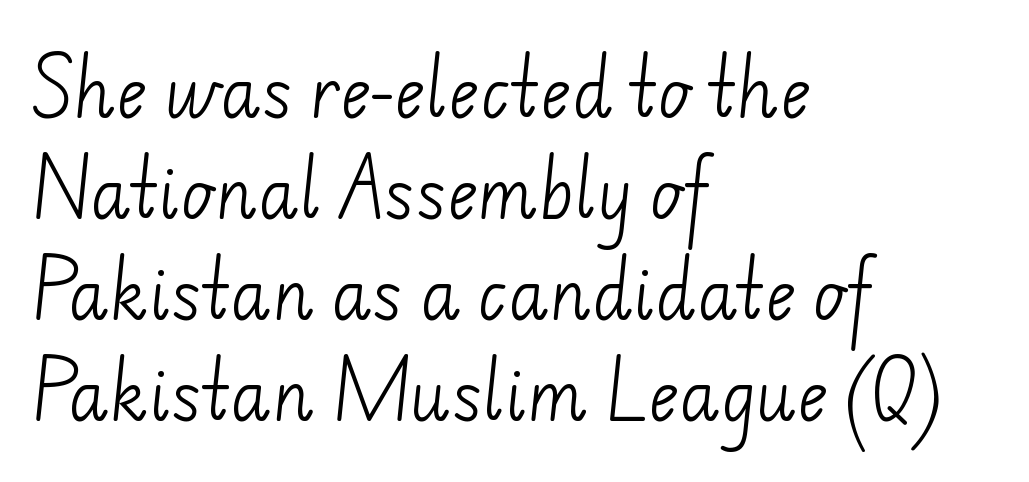
Q: Is the text bold? A: No.
Q: Is the typeface a serif or a sans-serif typeface? A: Sans-serif.
Q: Is the text underlined? A: No.
Q: How is the paragraph aligned? A: Left-aligned.
Q: Is the spacing between letters normal or unusually wide? A: Normal.
Q: Is the spacing between lines tight, normal or loose? A: Normal.
Q: Width (condensed, normal, or wide)? A: Normal.
Q: Stroke contrast? A: Low.
Q: x-height? A: Small.
Q: Monospaced? A: No.
